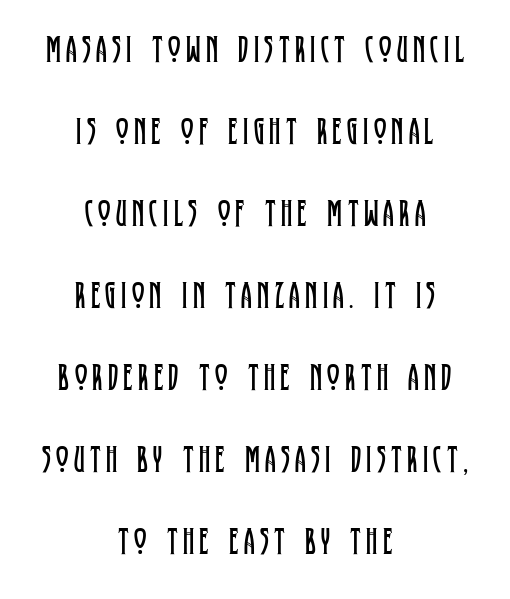
{"serif": "yes", "italic": "no", "bold": "no", "weight": "regular", "width": "condensed", "stroke_contrast": "low", "x_height": "large", "monospaced": "no", "underline": "no", "align": "center", "line_spacing": "loose", "line_spacing_ratio": 2.16, "glyph_px": 38}
